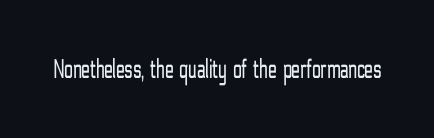
Q: Is the text bold? A: No.
Q: Is the text italic (slanted)? A: No, it is upright.
Q: Is the typeface a serif or a sans-serif typeface? A: Sans-serif.
Q: Is the text underlined? A: No.
Q: Is the spacing between letters normal or unusually wide? A: Normal.
Q: Width (condensed, normal, or wide)? A: Condensed.
Q: Stroke contrast? A: Low.
Q: x-height? A: Medium.
Q: Monospaced? A: No.
